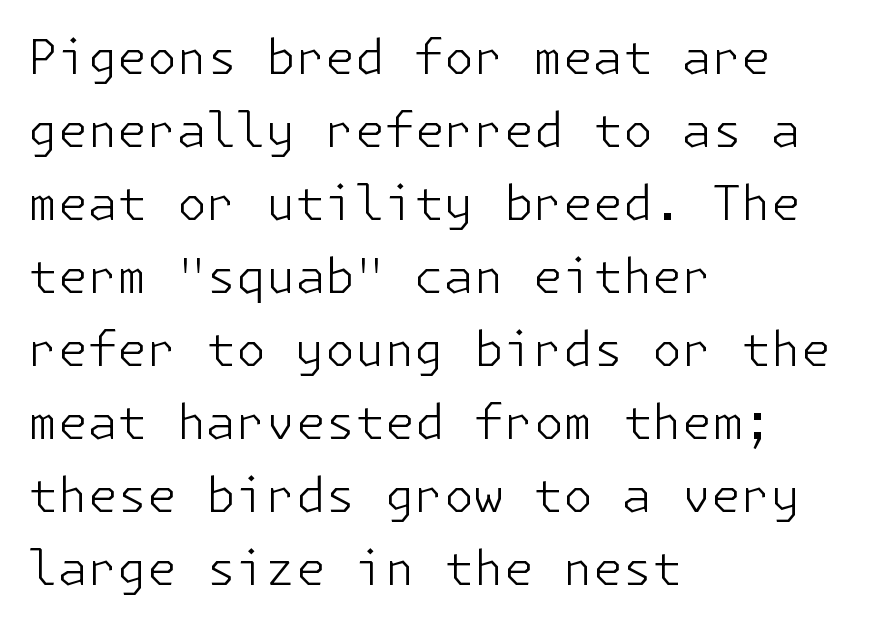
The lettering holds an erect, upright posture throughout. No extra ink here — the face is not bold. Nope, no serifs anywhere on these letters. A typesetter would call this leading conventional body-copy spacing. Has an underline been added? It has not. Caption: multi-line text, flush left, ragged right.
